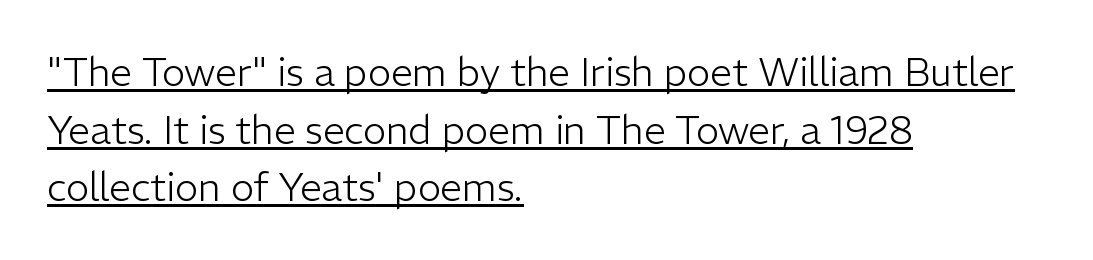
The image shows 39 px light sans-serif type, upright; set left-aligned, normal line spacing (1.48x), normal letter spacing, underlined; low stroke contrast and a medium x-height.
